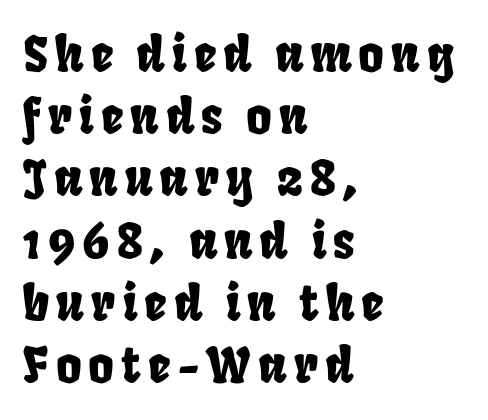
The image shows 49 px condensed sans-serif type; set left-aligned, normal line spacing (1.27x), not underlined; low stroke contrast and a large x-height.
